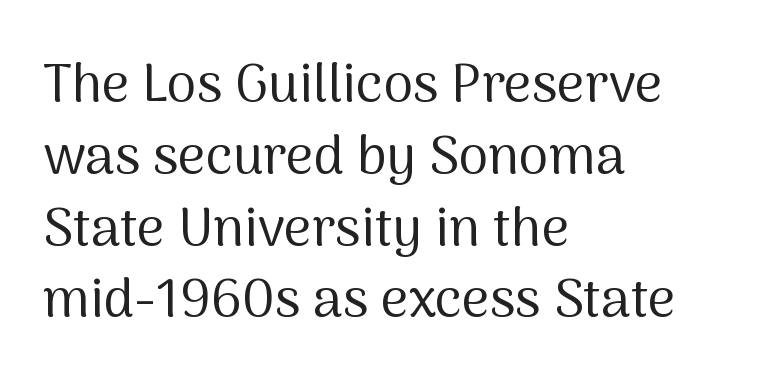
Q: Is the text bold? A: No.
Q: Is the text italic (slanted)? A: No, it is upright.
Q: Is the typeface a serif or a sans-serif typeface? A: Sans-serif.
Q: Is the text underlined? A: No.
Q: How is the paragraph aligned? A: Left-aligned.
Q: Is the spacing between letters normal or unusually wide? A: Normal.
Q: Is the spacing between lines tight, normal or loose? A: Normal.
Q: Width (condensed, normal, or wide)? A: Normal.
Q: Stroke contrast? A: Medium.
Q: x-height? A: Medium.
Q: Monospaced? A: No.
